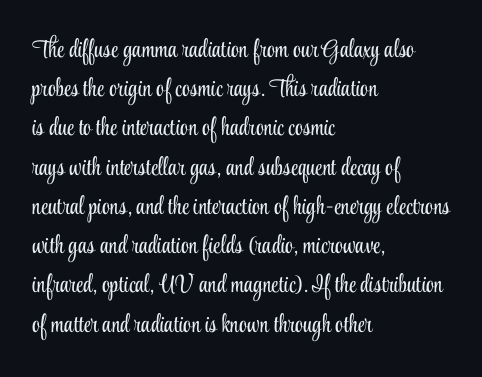
{"bold": "no", "underline": "no", "align": "left", "line_spacing": "normal", "line_spacing_ratio": 1.57, "letter_spacing": "normal", "letter_spacing_em": 0.0, "glyph_px": 25}
